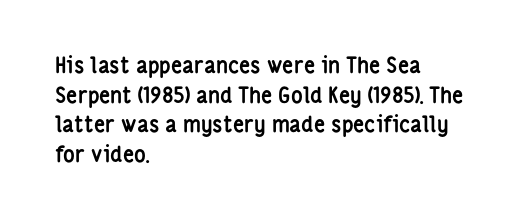
{"italic": "no", "bold": "yes", "underline": "no", "align": "left", "line_spacing": "normal", "line_spacing_ratio": 1.35, "letter_spacing": "normal", "letter_spacing_em": 0.0, "glyph_px": 22}
